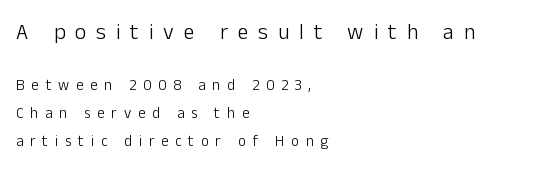
{"italic": "no", "bold": "no", "underline": "no", "align": "left", "line_spacing_ratio": 1.85, "letter_spacing": "wide", "letter_spacing_em": 0.45, "larger_block": "first", "size_ratio": 1.47, "glyph_px": 22}
